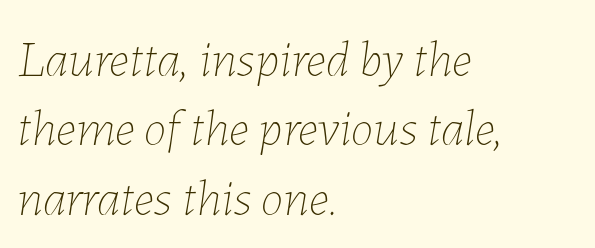
The image shows 51 px thin type, italic (leaning right); set left-aligned, normal line spacing (1.36x), normal letter spacing, not underlined; low stroke contrast and a medium x-height.
